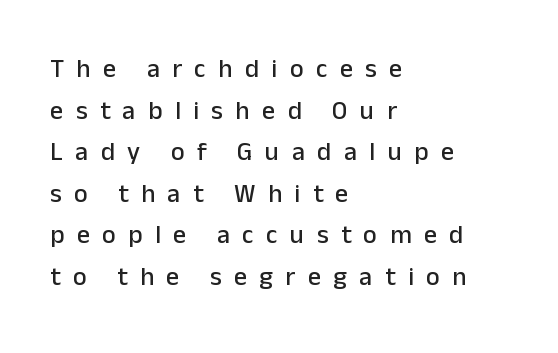
The image shows 26 px text type, upright; set left-aligned, normal line spacing (1.6x), unusually wide letter spacing (+0.48 em), not underlined.
